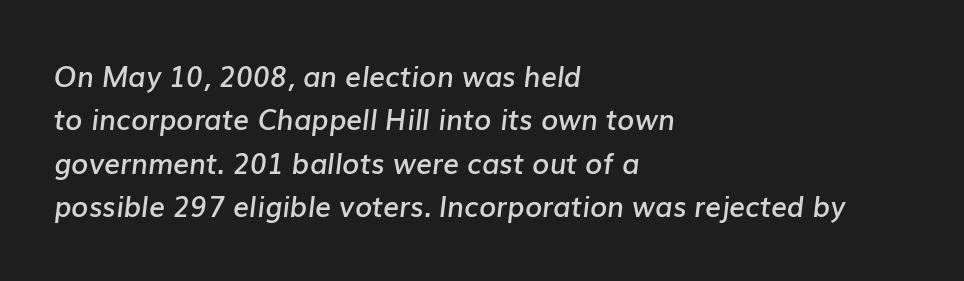
{"italic": "yes", "lean": "right", "slant_degrees": 7, "bold": "semi", "weight": "semibold", "width": "normal", "stroke_contrast": "low", "x_height": "medium", "monospaced": "no", "underline": "no", "align": "left", "line_spacing": "normal", "line_spacing_ratio": 1.55, "letter_spacing": "normal", "letter_spacing_em": 0.0, "glyph_px": 28}
